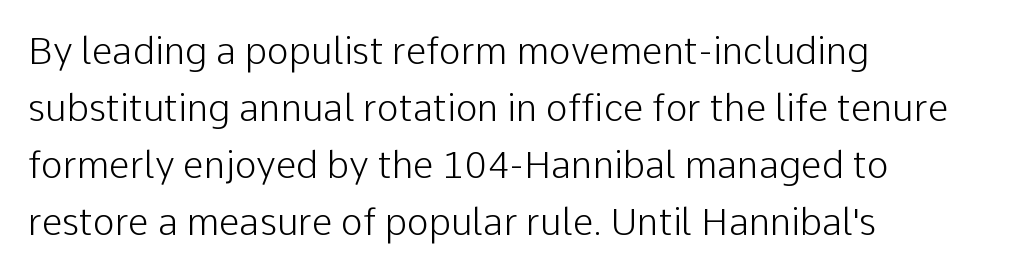
{"serif": "no", "italic": "no", "bold": "no", "weight": "light", "width": "normal", "stroke_contrast": "low", "x_height": "medium", "monospaced": "no", "underline": "no", "align": "left", "line_spacing": "normal", "line_spacing_ratio": 1.54, "letter_spacing": "normal", "letter_spacing_em": 0.0, "glyph_px": 37}
